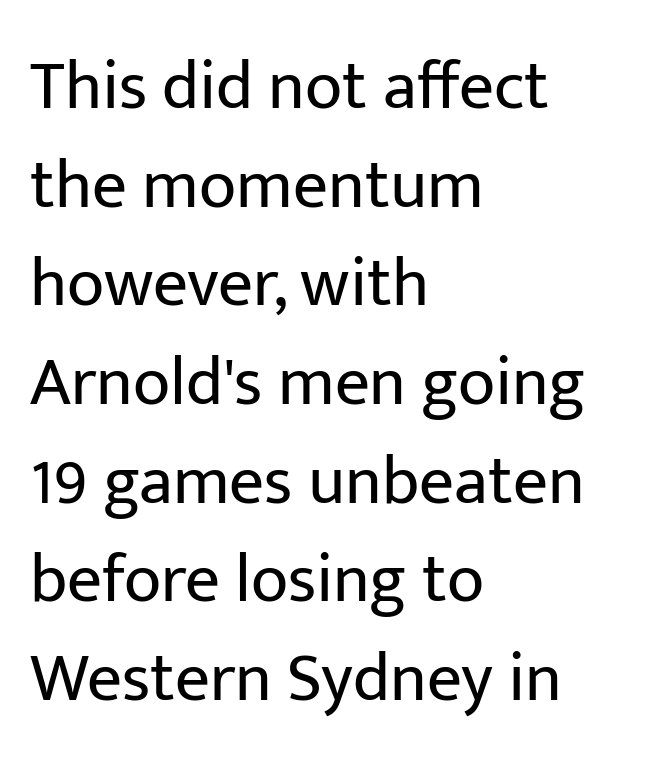
The image shows 69 px regular-weight sans-serif type, upright; set left-aligned, normal line spacing (1.43x), normal letter spacing, not underlined; low stroke contrast and a medium x-height.
